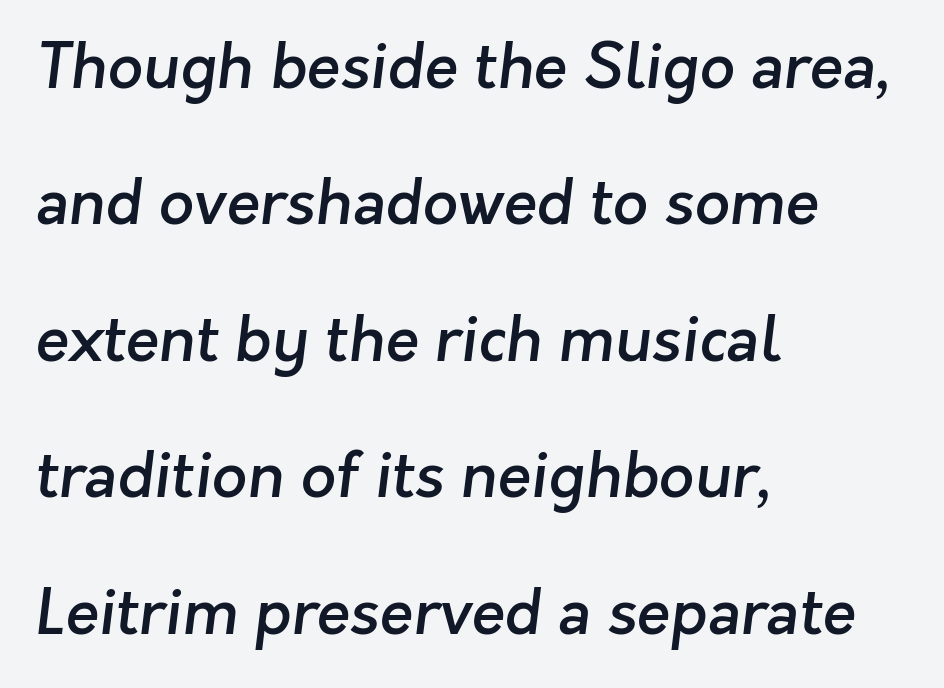
The image shows 62 px semibold sans-serif type; set left-aligned, loose line spacing (2.2x), normal letter spacing, not underlined; low stroke contrast and a medium x-height.
